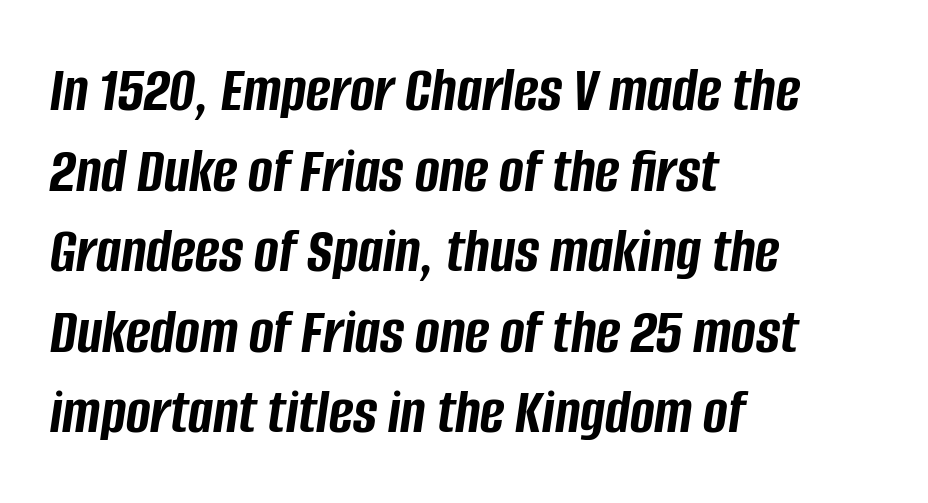
The image shows 66 px semibold, condensed type, italic (leaning right); set left-aligned, line spacing 1.22x, normal letter spacing, not underlined; low stroke contrast and a large x-height.
